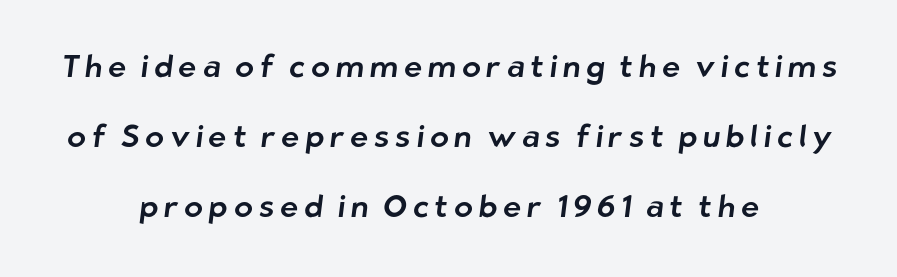
Think of a printed novel: that variable character pitch is what you see here. The glyphs are unaccompanied by any horizontal stroke below them. You can tell from the bare stems that sans-serif type was used. Horizontal alignment here is central, giving a formal, balanced look. Compared with typical paragraphs, the rows here are farther apart.
